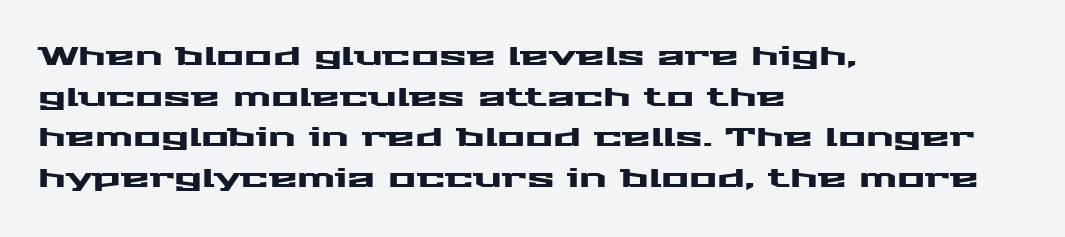
Q: Is the text italic (slanted)? A: No, it is upright.
Q: Is the text underlined? A: No.
Q: How is the paragraph aligned? A: Left-aligned.
Q: Is the spacing between letters normal or unusually wide? A: Normal.
Q: Is the spacing between lines tight, normal or loose? A: Normal.
